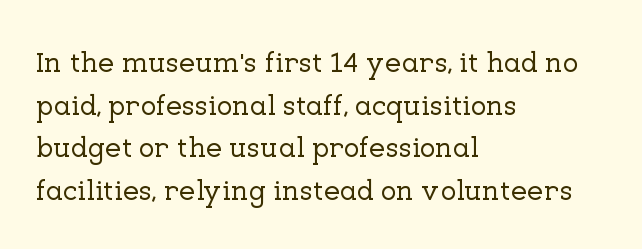
Q: Is the text italic (slanted)? A: No, it is upright.
Q: Is the typeface a serif or a sans-serif typeface? A: Serif.
Q: Is the text underlined? A: No.
Q: How is the paragraph aligned? A: Left-aligned.
Q: Is the spacing between letters normal or unusually wide? A: Normal.
Q: Is the spacing between lines tight, normal or loose? A: Normal.
Q: Width (condensed, normal, or wide)? A: Normal.
Q: Stroke contrast? A: Low.
Q: x-height? A: Medium.
Q: Monospaced? A: No.
